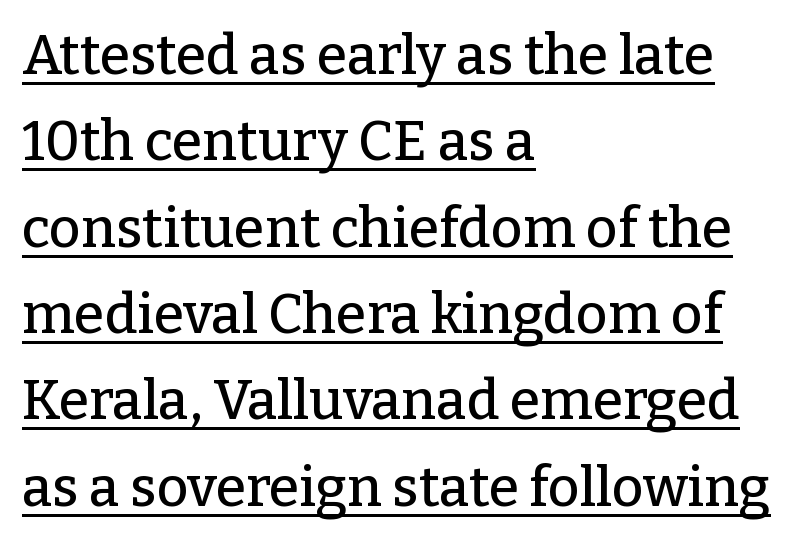
Q: Is the text italic (slanted)? A: No, it is upright.
Q: Is the typeface a serif or a sans-serif typeface? A: Serif.
Q: Is the text underlined? A: Yes.
Q: How is the paragraph aligned? A: Left-aligned.
Q: Is the spacing between letters normal or unusually wide? A: Normal.
Q: Is the spacing between lines tight, normal or loose? A: Normal.
Q: Width (condensed, normal, or wide)? A: Normal.
Q: Stroke contrast? A: Low.
Q: x-height? A: Medium.
Q: Monospaced? A: No.
